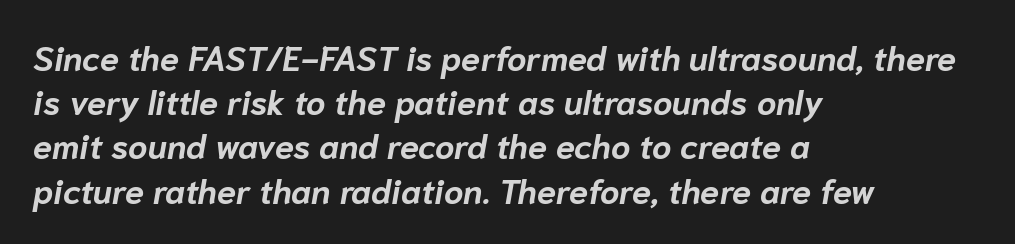
The image shows 34 px bold type, italic (leaning right); set left-aligned, normal line spacing (1.3x), normal letter spacing, not underlined; low stroke contrast and a medium x-height.
